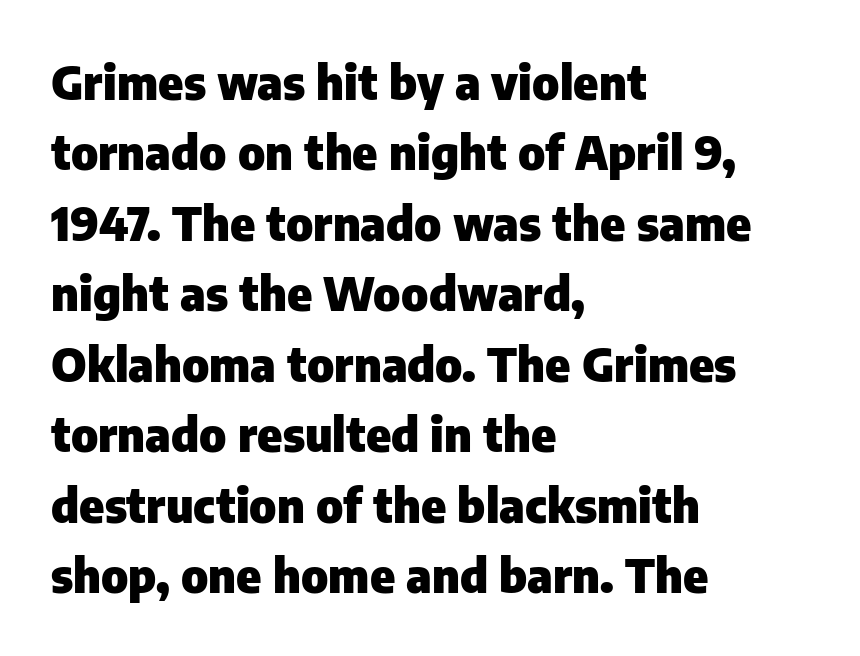
{"serif": "no", "italic": "no", "bold": "yes", "weight": "heavy", "width": "normal", "stroke_contrast": "low", "x_height": "medium", "monospaced": "no", "underline": "no", "align": "left", "line_spacing": "normal", "line_spacing_ratio": 1.5, "letter_spacing": "normal", "letter_spacing_em": 0.0, "glyph_px": 47}
